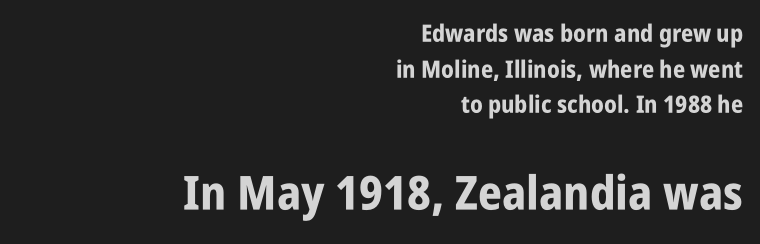
{"serif": "no", "italic": "no", "bold": "yes", "weight": "bold", "width": "condensed", "stroke_contrast": "low", "x_height": "large", "monospaced": "no", "underline": "no", "align": "right", "line_spacing": "normal", "line_spacing_ratio": 1.48, "letter_spacing": "normal", "letter_spacing_em": 0.0, "larger_block": "second", "size_ratio": 1.96, "glyph_px": 47}
